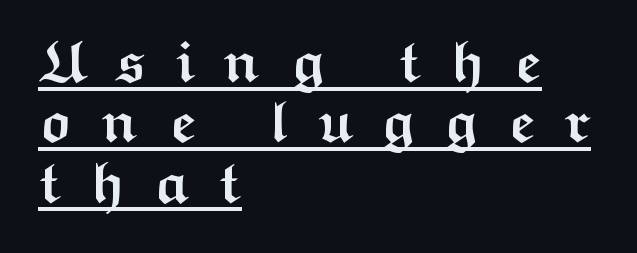
The rendering uses natural spacing where letterforms have individual widths. This rendering features underlined lettering. In terms of letterform style, serifs are entirely absent. Plenty of ink on the page — the face is bold. Vertical strokes here are truly vertical.
